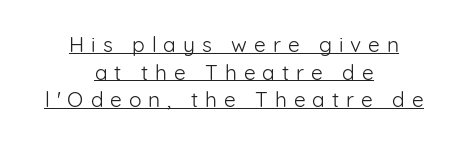
{"italic": "no", "bold": "no", "underline": "yes", "align": "center", "line_spacing": "normal", "line_spacing_ratio": 1.31, "letter_spacing": "wide", "letter_spacing_em": 0.33, "glyph_px": 21}
